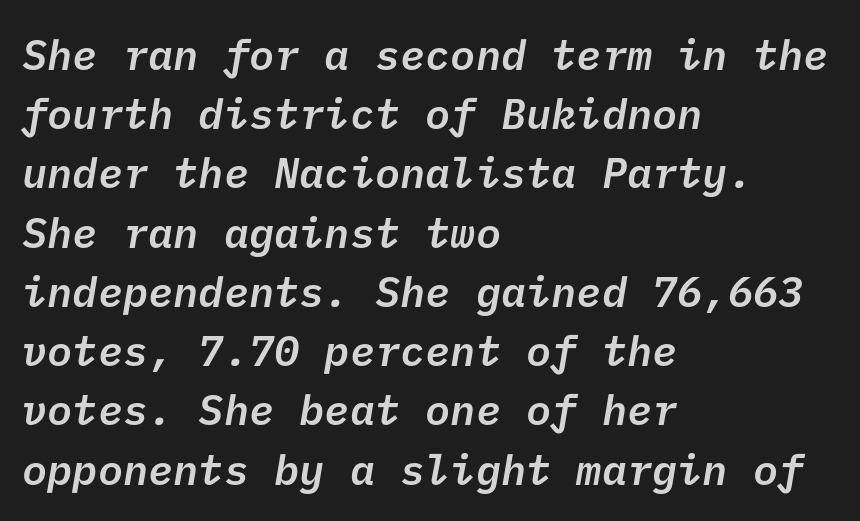
{"serif": "no", "bold": "semi", "weight": "semibold", "width": "normal", "stroke_contrast": "low", "x_height": "medium", "underline": "no", "align": "left", "line_spacing": "normal", "line_spacing_ratio": 1.41, "letter_spacing": "normal", "letter_spacing_em": 0.0, "glyph_px": 42}
